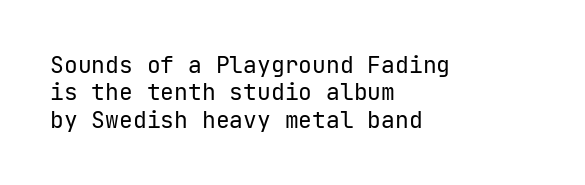
Q: Is the text bold? A: No.
Q: Is the text italic (slanted)? A: No, it is upright.
Q: Is the text underlined? A: No.
Q: How is the paragraph aligned? A: Left-aligned.
Q: Is the spacing between letters normal or unusually wide? A: Normal.
